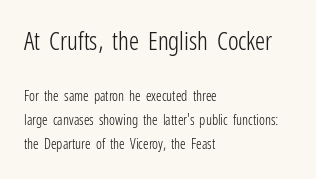
Q: Is the text bold? A: No.
Q: Is the text italic (slanted)? A: No, it is upright.
Q: Is the text underlined? A: No.
Q: How is the paragraph aligned? A: Left-aligned.
Q: Is the spacing between letters normal or unusually wide? A: Normal.
Q: Is the spacing between lines tight, normal or loose? A: Normal.
Q: Which block of text is set in a larger size, the first (top) or the second (bottom)? A: The first (top) one.
